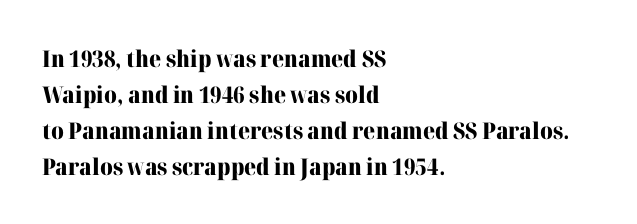
{"italic": "no", "bold": "yes", "underline": "no", "align": "left", "line_spacing": "normal", "line_spacing_ratio": 1.56, "letter_spacing": "normal", "letter_spacing_em": 0.0, "glyph_px": 23}
